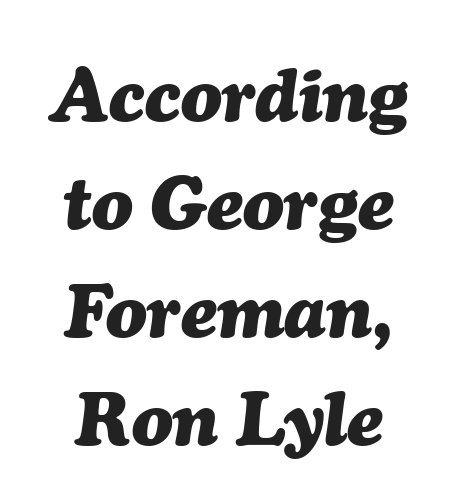
The image shows 75 px heavy type, italic (leaning right); set centered, normal line spacing (1.44x), normal letter spacing, not underlined; medium stroke contrast and a medium x-height.
